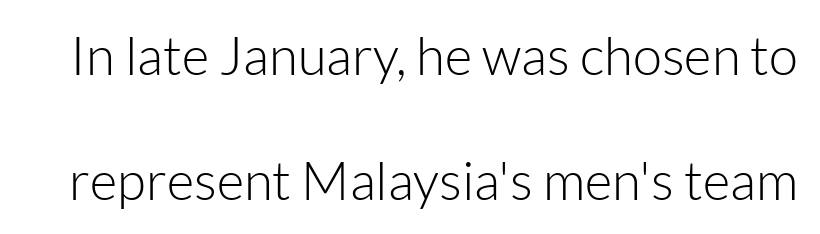
{"serif": "no", "italic": "no", "bold": "no", "weight": "light", "width": "normal", "stroke_contrast": "low", "x_height": "medium", "monospaced": "no", "underline": "no", "line_spacing": "loose", "line_spacing_ratio": 2.35, "letter_spacing": "normal", "letter_spacing_em": 0.0, "glyph_px": 53}
